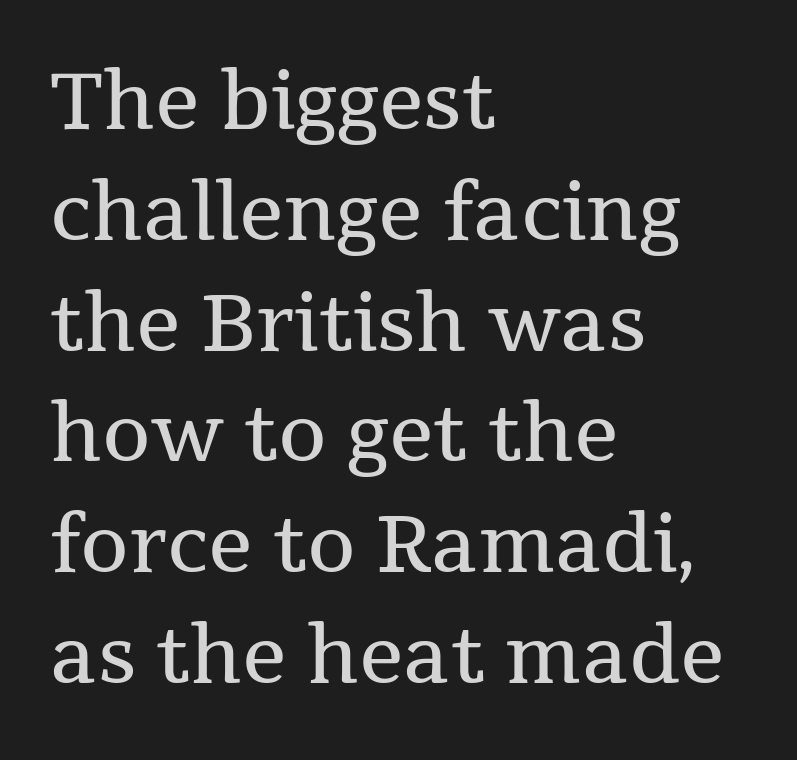
Spacing between characters is what you'd get straight out of the box. The rendering anchors every line to the left-hand side. A light-to-regular cut is what we see here. Posture: straight, roman, zero tilt.
